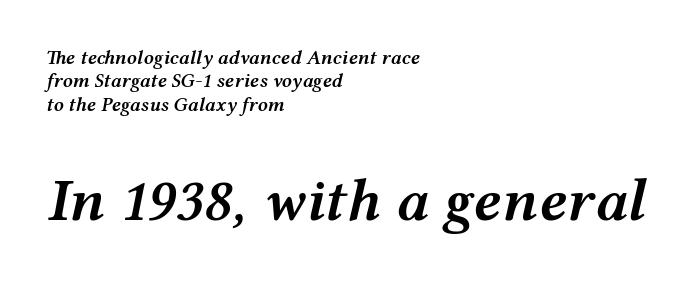
The image shows 61 px semibold, wide type, italic (leaning right); set left-aligned, line spacing 1.17x, normal letter spacing, not underlined; the second (bottom) block is 3.05x larger; medium stroke contrast and a medium x-height.
